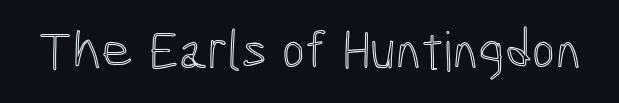
The rendering uses natural spacing where letterforms have individual widths. Is the letter spacing exaggerated? No — it looks like the ordinary default. Bare-footed words on every line. The letters stand straight up with perfectly vertical stems.
